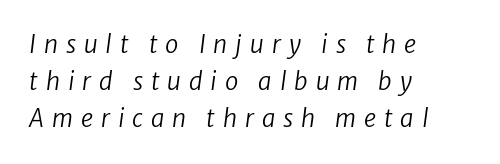
The image shows 24 px text type; set left-aligned, normal line spacing (1.55x), unusually wide letter spacing (+0.33 em), not underlined.
